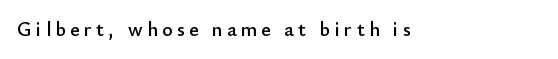
{"italic": "no", "underline": "no", "letter_spacing": "wide", "letter_spacing_em": 0.22, "glyph_px": 20}
